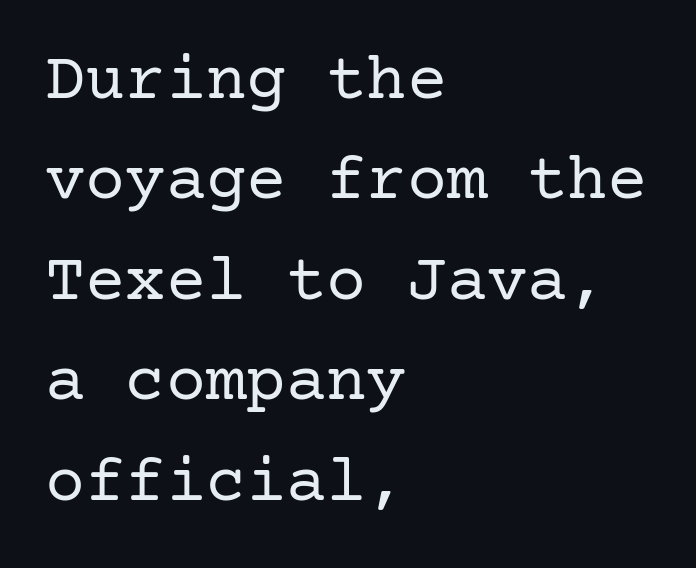
{"serif": "yes", "italic": "no", "bold": "no", "weight": "regular", "width": "normal", "stroke_contrast": "low", "x_height": "medium", "underline": "no", "align": "left", "line_spacing": "normal", "line_spacing_ratio": 1.5, "letter_spacing": "normal", "letter_spacing_em": 0.0, "glyph_px": 67}
